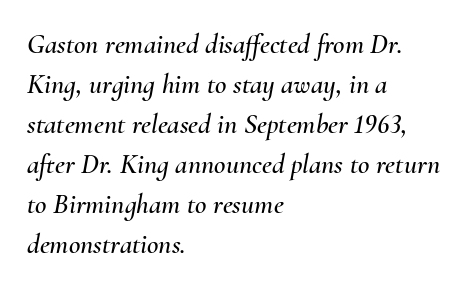
{"italic": "yes", "lean": "right", "slant_degrees": 10, "width": "normal", "stroke_contrast": "medium", "x_height": "small", "monospaced": "no", "underline": "no", "align": "left", "line_spacing": "normal", "line_spacing_ratio": 1.43, "letter_spacing": "normal", "letter_spacing_em": 0.0, "glyph_px": 28}
